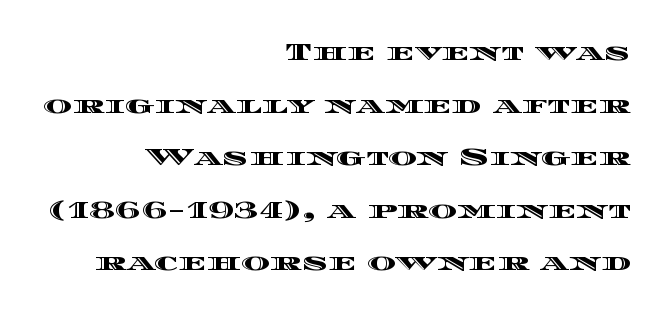
{"italic": "no", "underline": "no", "align": "right", "line_spacing": "loose", "line_spacing_ratio": 2.19, "letter_spacing": "normal", "letter_spacing_em": 0.0, "glyph_px": 24}
